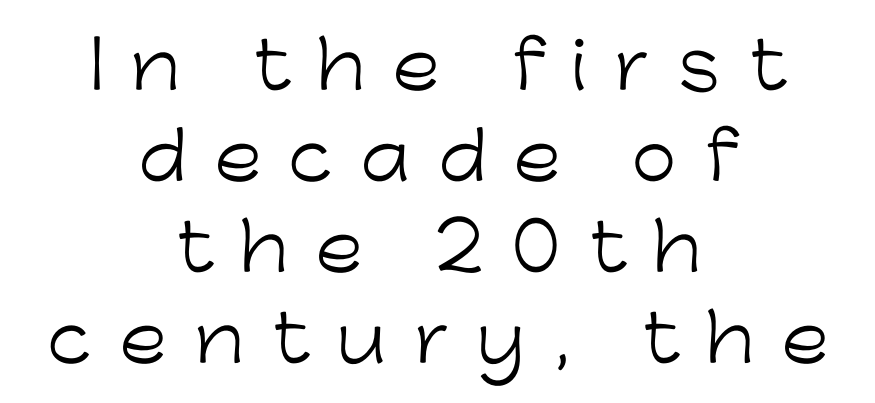
Q: Is the text bold? A: No.
Q: Is the text italic (slanted)? A: No, it is upright.
Q: Is the typeface a serif or a sans-serif typeface? A: Sans-serif.
Q: Is the text underlined? A: No.
Q: How is the paragraph aligned? A: Centered.
Q: Is the spacing between letters normal or unusually wide? A: Unusually wide.
Q: Is the spacing between lines tight, normal or loose? A: Normal.
Q: Width (condensed, normal, or wide)? A: Normal.
Q: Stroke contrast? A: Low.
Q: x-height? A: Medium.
Q: Monospaced? A: No.
